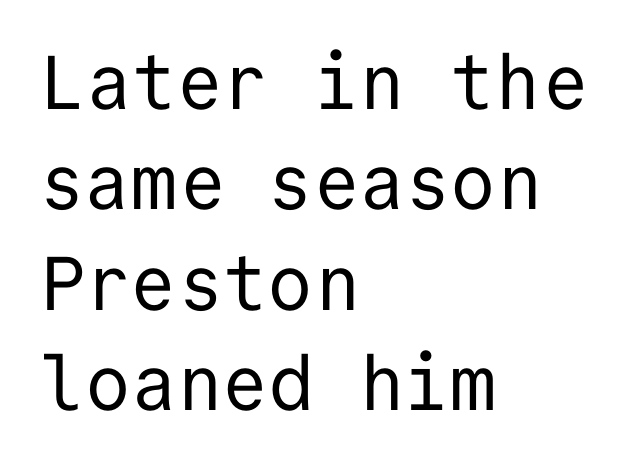
Q: Is the text bold? A: No.
Q: Is the text italic (slanted)? A: No, it is upright.
Q: Is the typeface a serif or a sans-serif typeface? A: Sans-serif.
Q: Is the text underlined? A: No.
Q: How is the paragraph aligned? A: Left-aligned.
Q: Is the spacing between letters normal or unusually wide? A: Normal.
Q: Is the spacing between lines tight, normal or loose? A: Normal.
Q: Width (condensed, normal, or wide)? A: Normal.
Q: Stroke contrast? A: Low.
Q: x-height? A: Medium.
Q: Monospaced? A: Yes.
